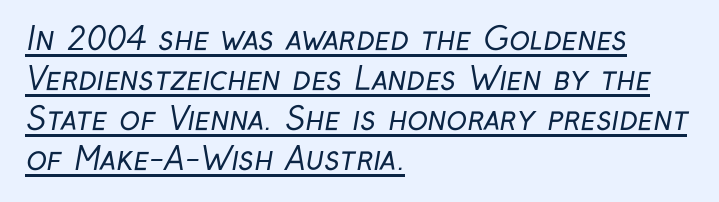
The letters sit at their default tracking, neither squeezed nor spread. Stroke thickness stays within the range of a standard reading face or lighter. A typographer would call this underscored text. The passage shown stacks its lines at a standard gap.
